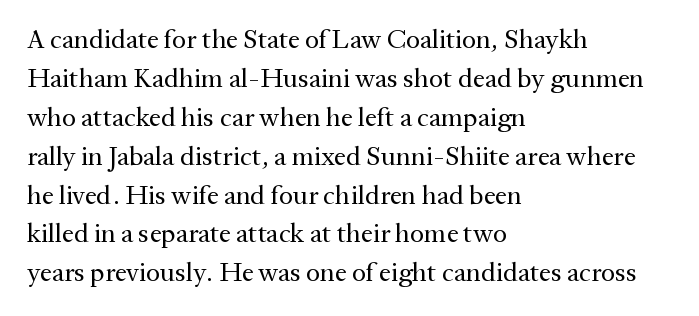
Nothing heavy about these letters — not bold at all. The block of text has a typical density, with ordinary space between rows. Posture: straight, roman, zero tilt. Quick note: underline off. The letterforms sit shoulder to shoulder at normal distance.
